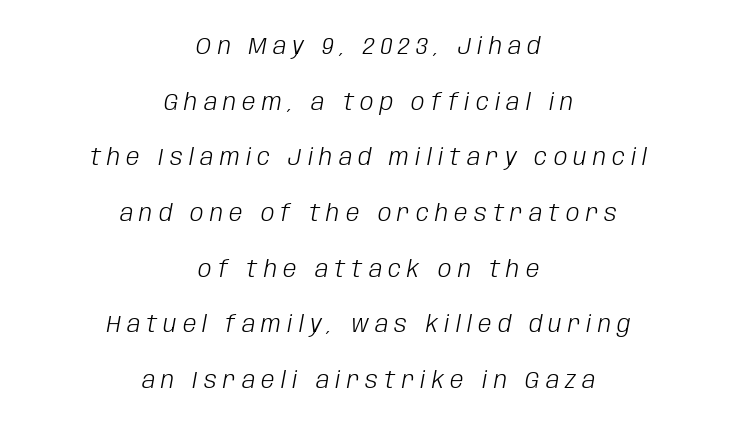
The image shows 24 px text type, italic (leaning right); set centered, loose line spacing (2.32x), unusually wide letter spacing (+0.26 em), not underlined.
